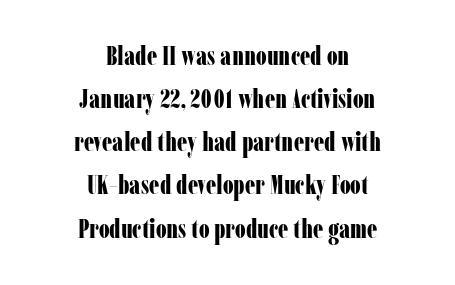
The image shows 26 px bold type, upright; set centered, normal line spacing (1.66x), normal letter spacing, not underlined.
